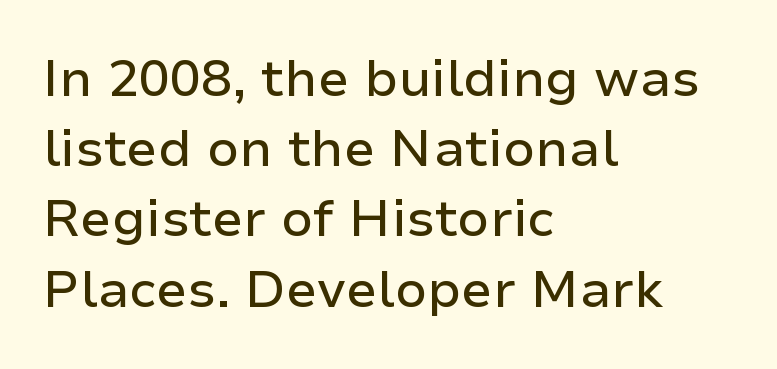
The image shows 52 px sans-serif type, upright; set left-aligned, normal line spacing (1.35x), normal letter spacing, not underlined; low stroke contrast and a medium x-height.
